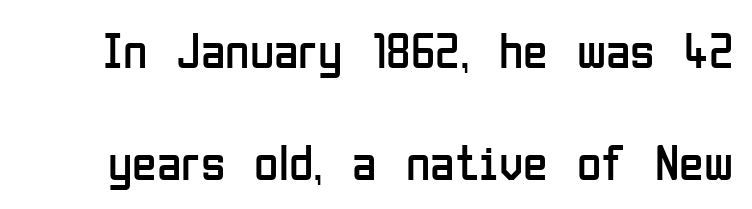
{"serif": "no", "italic": "no", "bold": "no", "weight": "regular", "width": "condensed", "stroke_contrast": "low", "x_height": "medium", "monospaced": "no", "underline": "no", "line_spacing": "loose", "line_spacing_ratio": 2.24, "letter_spacing": "normal", "letter_spacing_em": 0.0, "glyph_px": 50}
